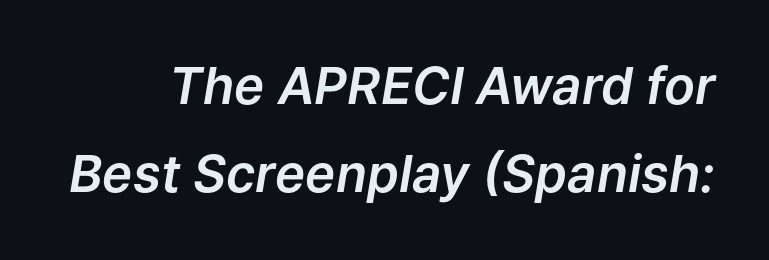
{"italic": "yes", "lean": "right", "slant_degrees": 9, "width": "normal", "stroke_contrast": "low", "x_height": "medium", "monospaced": "no", "underline": "no", "line_spacing_ratio": 1.73, "letter_spacing": "normal", "letter_spacing_em": 0.0, "glyph_px": 51}
